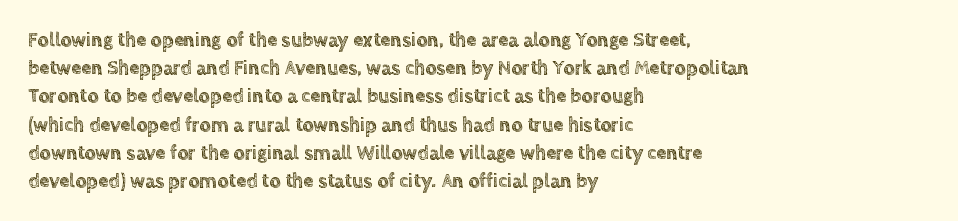
Quick note: interline space is typical. Layout note: lines flush left. The tracking reads as untouched default to a designer's eye. The passage shown is not underscored anywhere. The type sits square on the baseline with zero lean.
